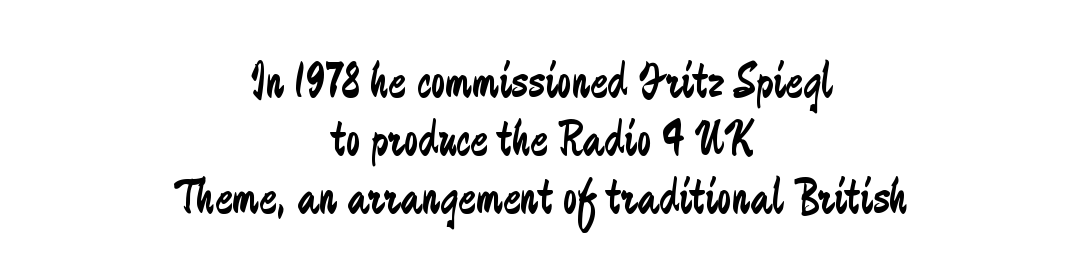
The image shows 52 px regular-weight, condensed sans-serif type; set centered, tight line spacing (1.12x), normal letter spacing, not underlined; low stroke contrast and a medium x-height.
